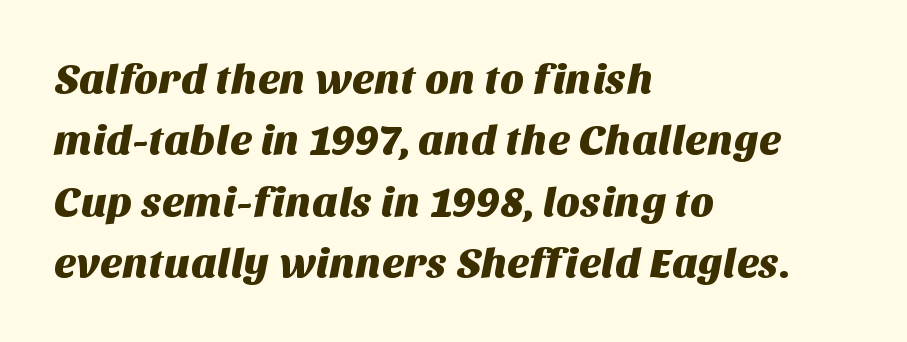
The image shows 42 px sans-serif type; set left-aligned, normal line spacing (1.46x), normal letter spacing, not underlined; medium stroke contrast and a large x-height.
